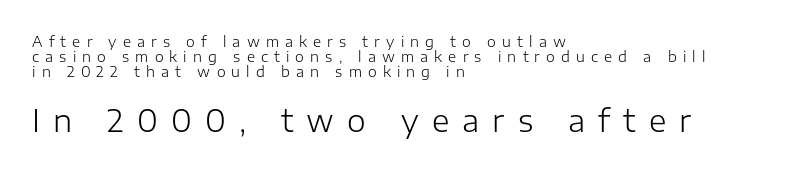
The image shows 30 px light sans-serif type, upright; set left-aligned, tight line spacing (1.07x), unusually wide letter spacing (+0.44 em), not underlined; the second (bottom) block is 2.14x larger; low stroke contrast and a medium x-height.
